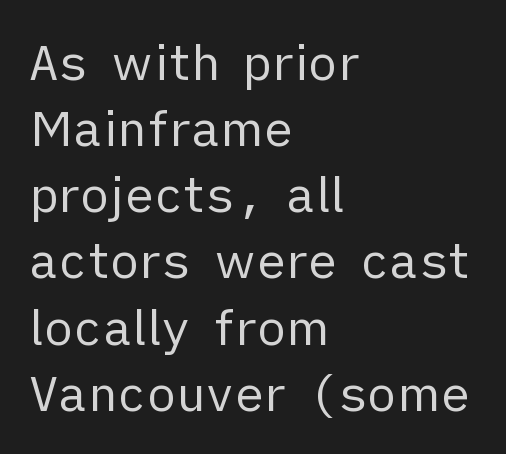
Posture: upright roman. Lines of text with bare space underneath. These lines stack with their left ends in a neat column. Weight: in the light-to-regular range. You could call the tracking neutral — neither tight nor loose. Observe the absence of serifs on each vertical stroke in this sample.
